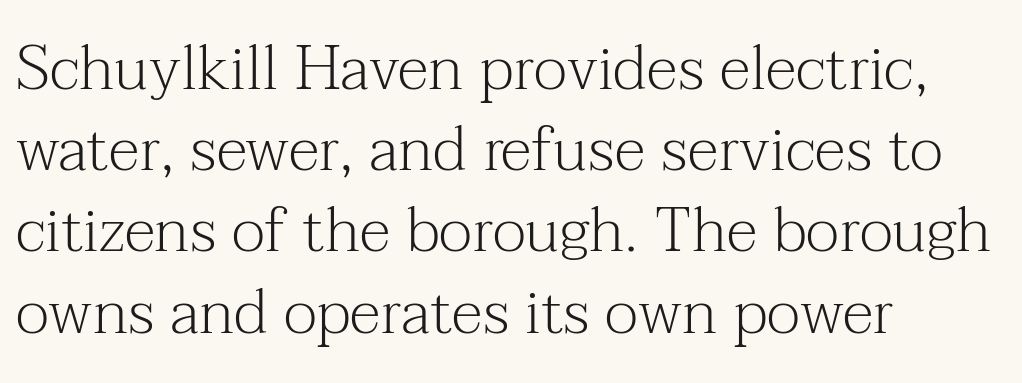
The baseline area is clear. In terms of posture, this sample is upright. Standard letterfit; no display-style spreading of the glyphs. Think of a printed novel: that variable character pitch is what you see here. Which margin do the lines hug? The left one — the right edge is uneven. Examine the stroke ends and you'll spot serifs.
